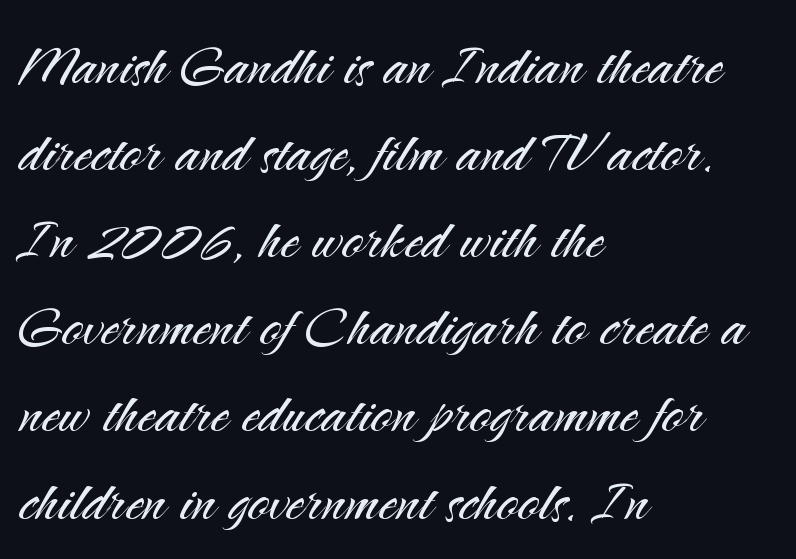
The image shows 72 px light sans-serif type; set left-aligned, line spacing 1.21x, normal letter spacing, not underlined; medium stroke contrast and a small x-height.
